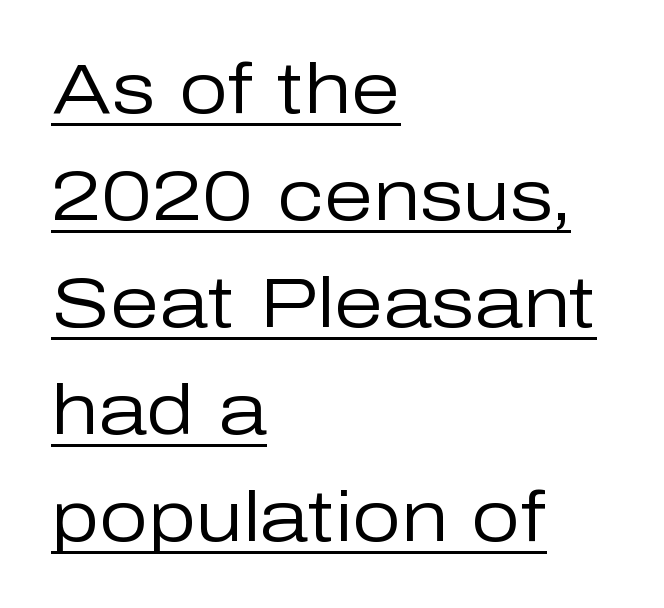
Students, note that the glyphs here touch the page at normal intervals. Note the varied advance widths — an 'i' is clearly narrower than an 'm'. This sample carries an underscore along the baseline area. A typesetter would call this leading conventional body-copy spacing.
